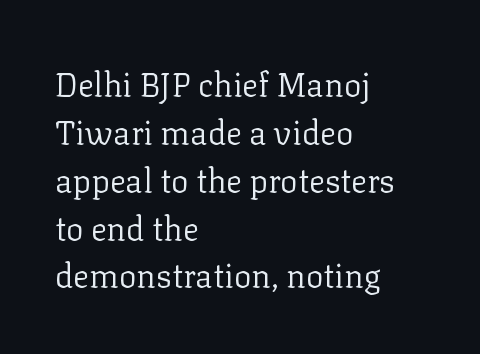
{"serif": "yes", "italic": "no", "bold": "no", "weight": "regular", "width": "normal", "stroke_contrast": "low", "x_height": "medium", "monospaced": "no", "underline": "no", "align": "left", "line_spacing": "normal", "line_spacing_ratio": 1.45, "letter_spacing": "normal", "letter_spacing_em": 0.0, "glyph_px": 33}
